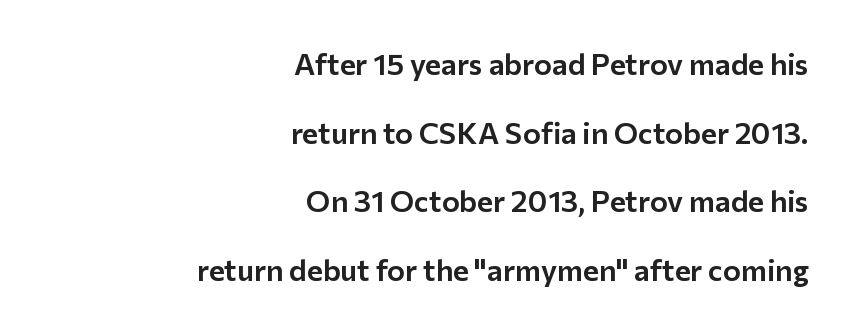
The image shows 30 px sans-serif type, upright; set right-aligned, loose line spacing (2.29x), normal letter spacing, not underlined; low stroke contrast and a medium x-height.
